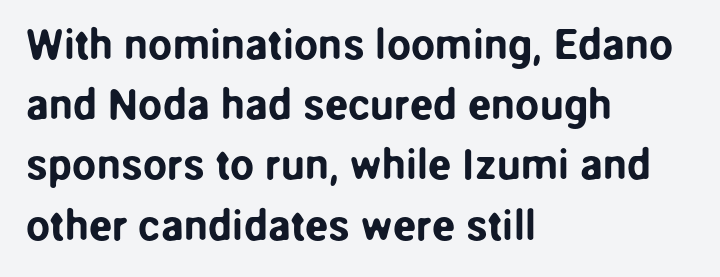
Q: Is the text italic (slanted)? A: No, it is upright.
Q: Is the typeface a serif or a sans-serif typeface? A: Sans-serif.
Q: Is the text underlined? A: No.
Q: How is the paragraph aligned? A: Left-aligned.
Q: Is the spacing between letters normal or unusually wide? A: Normal.
Q: Is the spacing between lines tight, normal or loose? A: Normal.
Q: Width (condensed, normal, or wide)? A: Normal.
Q: Stroke contrast? A: Low.
Q: x-height? A: Medium.
Q: Monospaced? A: No.
